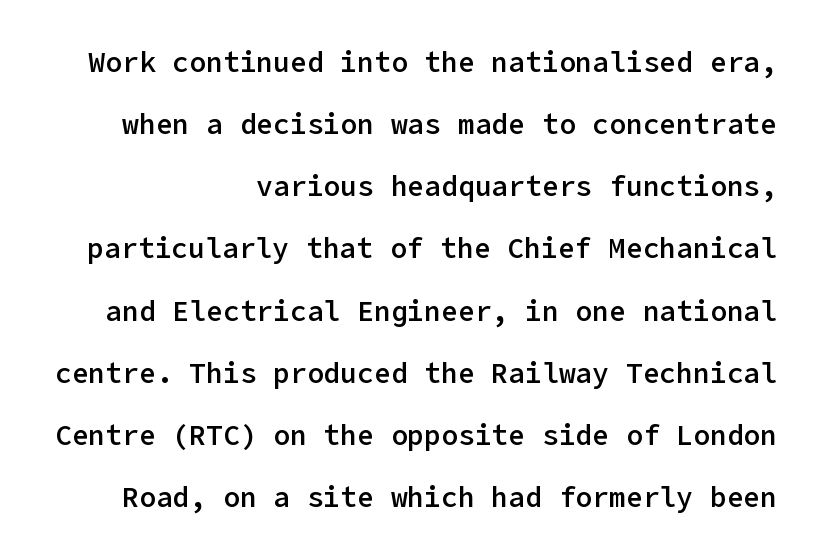
{"serif": "no", "italic": "no", "bold": "semi", "weight": "semibold", "width": "normal", "stroke_contrast": "low", "x_height": "medium", "underline": "no", "align": "right", "line_spacing": "loose", "line_spacing_ratio": 2.22, "letter_spacing": "normal", "letter_spacing_em": 0.0, "glyph_px": 28}
